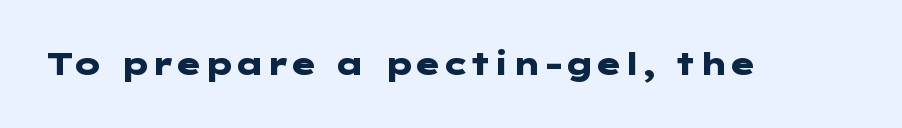
Q: Is the text bold? A: Yes.
Q: Is the text italic (slanted)? A: No, it is upright.
Q: Is the typeface a serif or a sans-serif typeface? A: Sans-serif.
Q: Is the text underlined? A: No.
Q: Is the spacing between letters normal or unusually wide? A: Normal.
Q: Width (condensed, normal, or wide)? A: Wide.
Q: Stroke contrast? A: Low.
Q: x-height? A: Medium.
